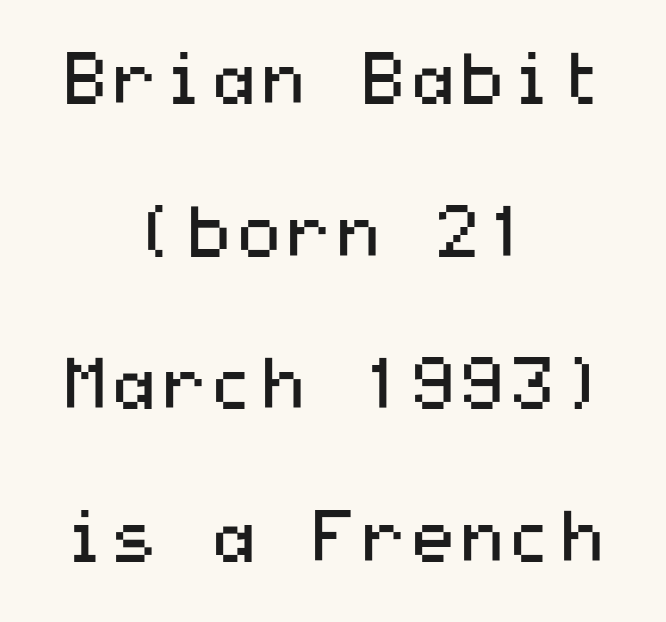
Q: Is the text bold? A: No.
Q: Is the text italic (slanted)? A: No, it is upright.
Q: Is the typeface a serif or a sans-serif typeface? A: Sans-serif.
Q: Is the text underlined? A: No.
Q: How is the paragraph aligned? A: Centered.
Q: Is the spacing between letters normal or unusually wide? A: Normal.
Q: Is the spacing between lines tight, normal or loose? A: Loose.
Q: Width (condensed, normal, or wide)? A: Wide.
Q: Stroke contrast? A: Medium.
Q: x-height? A: Medium.
